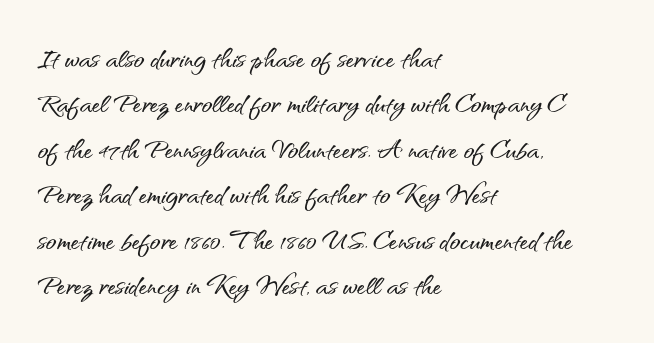
Honestly, the letter spacing is just normal — you wouldn't notice it. Just letters on the line, the space beneath them empty. Proportional: the letters do not fall into vertical columns. This rendering uses left alignment, leaving the right contour irregular. The font family rendered here belongs to the sans-serif group.
